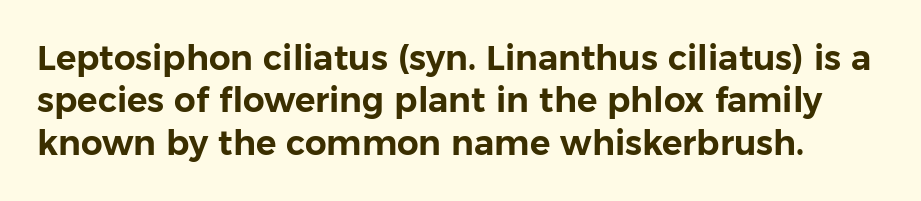
The face used here is proportionally spaced, like ordinary book or web type. The specimen omits any rule beneath the text block's lines. Ascenders rise straight up at ninety degrees. The rendering keeps characters at their native spacing. Unlike a traditional serif, this face leaves its strokes unadorned. The passage shown stacks its lines at a standard gap.
